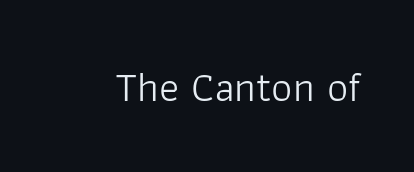
Descender tails drop into unmarked territory. The typeface chosen for these lines omits serifs. This is not heavy type; no bold has been used. Observe the ordinary spacing: letters are neighbours, not strangers. Tall strokes in this sample are plumb rather than angled.
